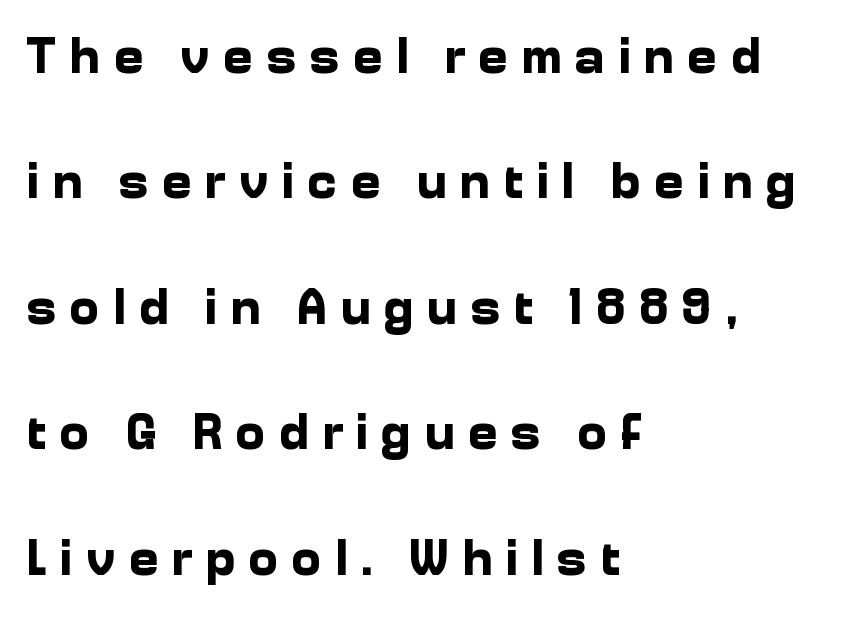
Q: Is the text bold? A: Yes.
Q: Is the text italic (slanted)? A: No, it is upright.
Q: Is the typeface a serif or a sans-serif typeface? A: Sans-serif.
Q: Is the text underlined? A: No.
Q: How is the paragraph aligned? A: Left-aligned.
Q: Is the spacing between letters normal or unusually wide? A: Unusually wide.
Q: Is the spacing between lines tight, normal or loose? A: Loose.
Q: Width (condensed, normal, or wide)? A: Normal.
Q: Stroke contrast? A: Low.
Q: x-height? A: Medium.
Q: Monospaced? A: No.
